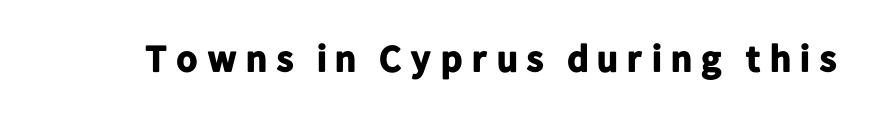
Q: Is the text bold? A: Yes.
Q: Is the text italic (slanted)? A: No, it is upright.
Q: Is the typeface a serif or a sans-serif typeface? A: Sans-serif.
Q: Is the text underlined? A: No.
Q: Width (condensed, normal, or wide)? A: Normal.
Q: Stroke contrast? A: Low.
Q: x-height? A: Medium.
Q: Monospaced? A: No.
